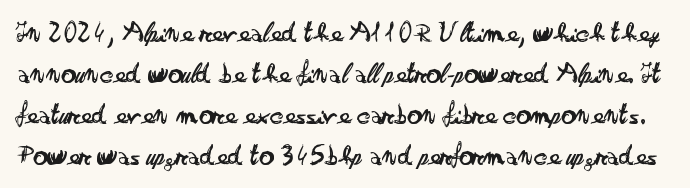
Honestly, the row spacing looks completely unremarkable. The space beneath each line is pristine and unruled. Note: no serifs on the glyphs. Looks like regular typesetting: each glyph gets only the width it needs.
